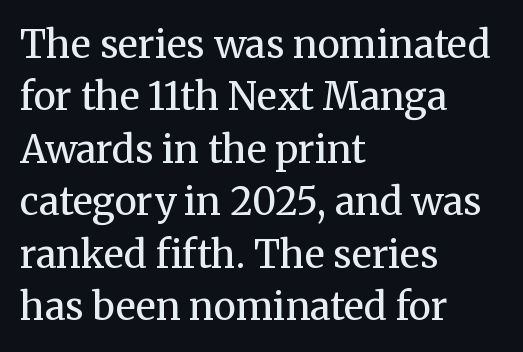
{"serif": "yes", "italic": "no", "bold": "no", "weight": "regular", "width": "normal", "stroke_contrast": "medium", "x_height": "medium", "monospaced": "no", "underline": "no", "align": "left", "line_spacing": "normal", "line_spacing_ratio": 1.38, "letter_spacing": "normal", "letter_spacing_em": 0.0, "glyph_px": 38}
